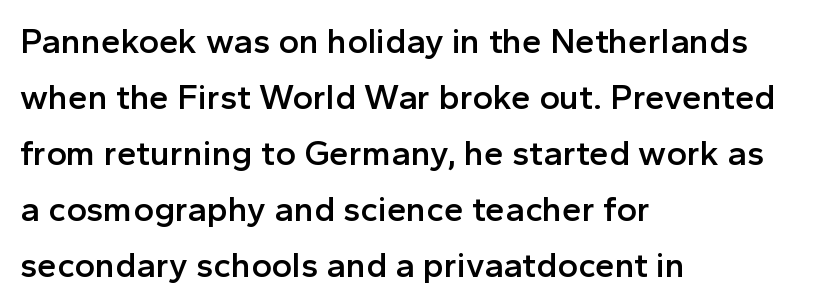
The image shows 35 px semibold sans-serif type, upright; set left-aligned, normal line spacing (1.6x), normal letter spacing, not underlined; a medium x-height.
